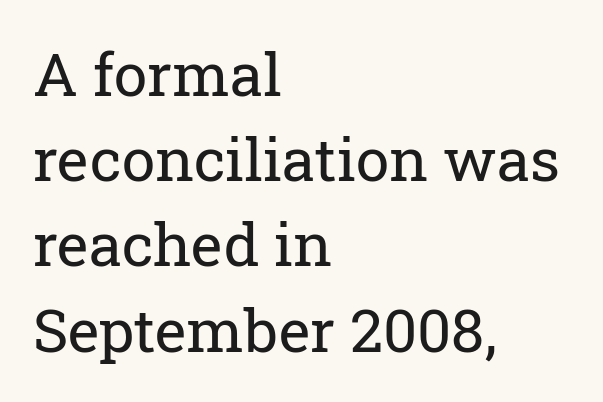
Q: Is the text bold? A: No.
Q: Is the text italic (slanted)? A: No, it is upright.
Q: Is the typeface a serif or a sans-serif typeface? A: Serif.
Q: Is the text underlined? A: No.
Q: How is the paragraph aligned? A: Left-aligned.
Q: Is the spacing between letters normal or unusually wide? A: Normal.
Q: Is the spacing between lines tight, normal or loose? A: Normal.
Q: Width (condensed, normal, or wide)? A: Normal.
Q: Stroke contrast? A: Low.
Q: x-height? A: Medium.
Q: Monospaced? A: No.
